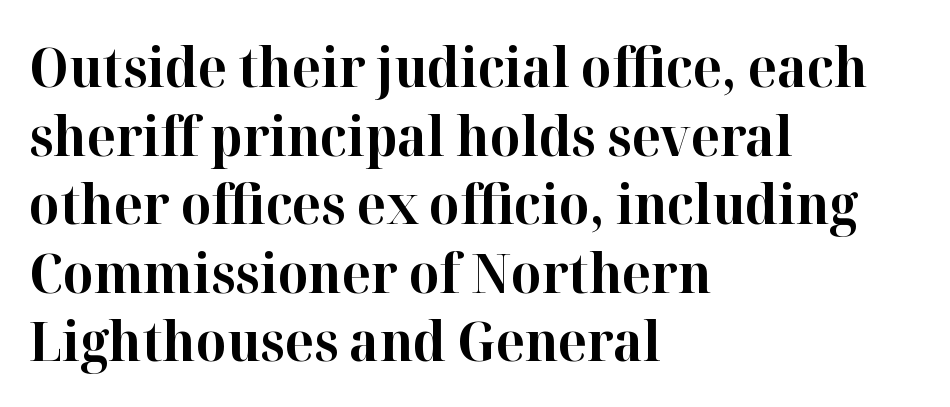
Q: Is the text bold? A: Yes.
Q: Is the text italic (slanted)? A: No, it is upright.
Q: Is the typeface a serif or a sans-serif typeface? A: Serif.
Q: Is the text underlined? A: No.
Q: How is the paragraph aligned? A: Left-aligned.
Q: Is the spacing between letters normal or unusually wide? A: Normal.
Q: Is the spacing between lines tight, normal or loose? A: Normal.
Q: Width (condensed, normal, or wide)? A: Normal.
Q: Stroke contrast? A: High.
Q: x-height? A: Medium.
Q: Monospaced? A: No.
